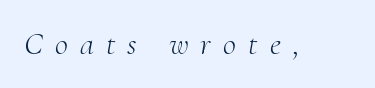
Q: Is the text bold? A: No.
Q: Is the text italic (slanted)? A: Yes, it leans right by about 10 degrees.
Q: Is the typeface a serif or a sans-serif typeface? A: Serif.
Q: Is the text underlined? A: No.
Q: Is the spacing between letters normal or unusually wide? A: Unusually wide.
Q: Width (condensed, normal, or wide)? A: Normal.
Q: Stroke contrast? A: Medium.
Q: x-height? A: Small.
Q: Monospaced? A: No.
